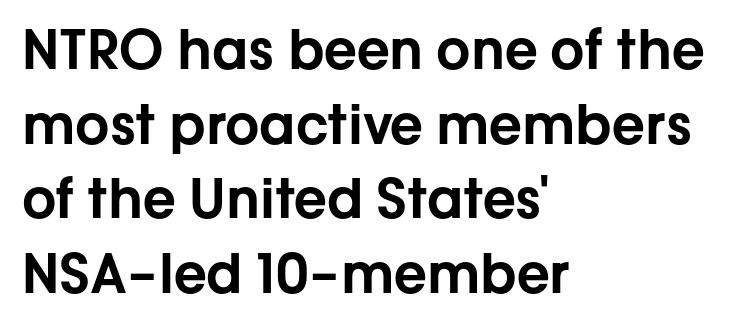
{"serif": "no", "italic": "no", "width": "normal", "stroke_contrast": "low", "x_height": "medium", "monospaced": "no", "underline": "no", "align": "left", "line_spacing": "normal", "line_spacing_ratio": 1.38, "letter_spacing": "normal", "letter_spacing_em": 0.0, "glyph_px": 54}
